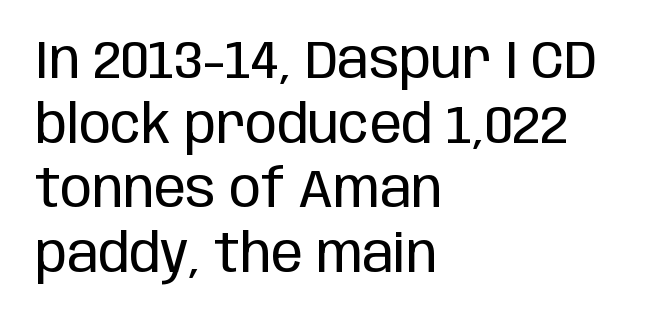
The image shows 53 px regular-weight, condensed sans-serif type, upright; set left-aligned, line spacing 1.22x, normal letter spacing, not underlined; low stroke contrast and a large x-height.
